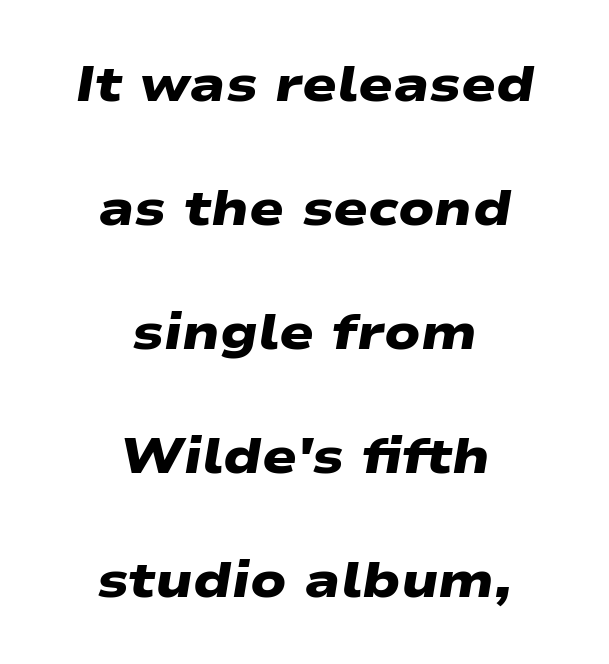
The image shows 51 px heavy, wide sans-serif type; set centered, loose line spacing (2.43x), normal letter spacing, not underlined; low stroke contrast and a medium x-height.
